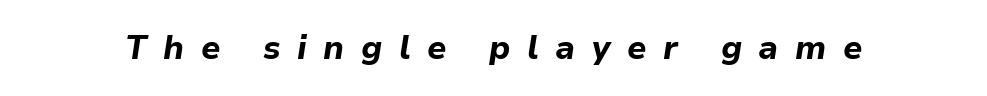
The image shows 33 px bold type, italic (leaning right); set unusually wide letter spacing (+0.5 em), not underlined; low stroke contrast and a medium x-height.
